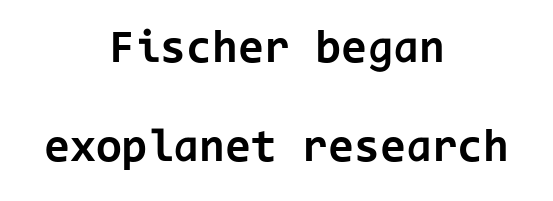
The image shows 47 px bold sans-serif type, upright, monospaced; set centered, loose line spacing (2.1x), normal letter spacing, not underlined; low stroke contrast and a medium x-height.
